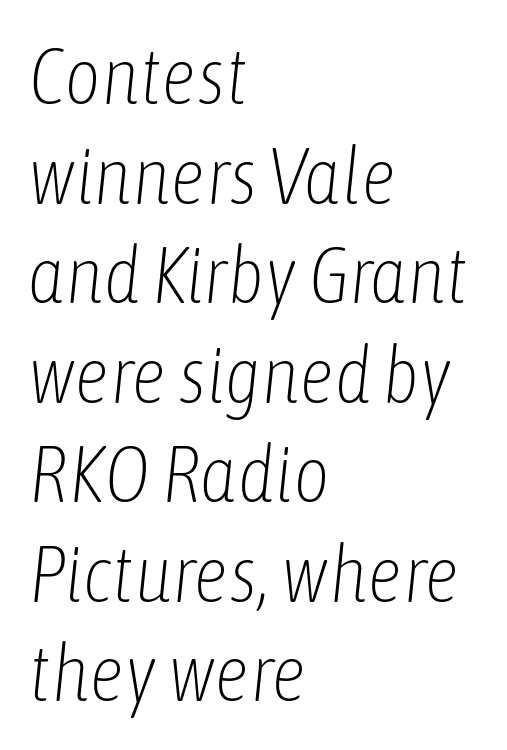
Q: Is the text bold? A: No.
Q: Is the text italic (slanted)? A: Yes, it leans right by about 6 degrees.
Q: Is the text underlined? A: No.
Q: How is the paragraph aligned? A: Left-aligned.
Q: Is the spacing between letters normal or unusually wide? A: Normal.
Q: Is the spacing between lines tight, normal or loose? A: Normal.
Q: Width (condensed, normal, or wide)? A: Condensed.
Q: Stroke contrast? A: Low.
Q: x-height? A: Medium.
Q: Monospaced? A: No.
